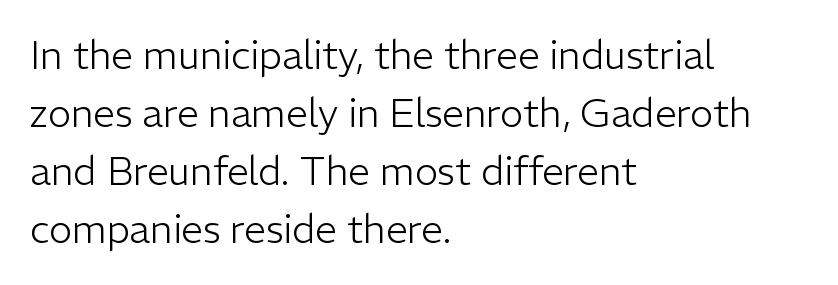
The image shows 39 px light sans-serif type, upright; set left-aligned, normal line spacing (1.49x), normal letter spacing, not underlined; low stroke contrast and a medium x-height.
